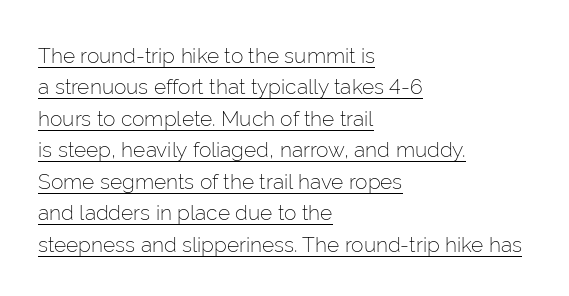
Q: Is the text bold? A: No.
Q: Is the text italic (slanted)? A: No, it is upright.
Q: Is the text underlined? A: Yes.
Q: How is the paragraph aligned? A: Left-aligned.
Q: Is the spacing between letters normal or unusually wide? A: Normal.
Q: Is the spacing between lines tight, normal or loose? A: Normal.
